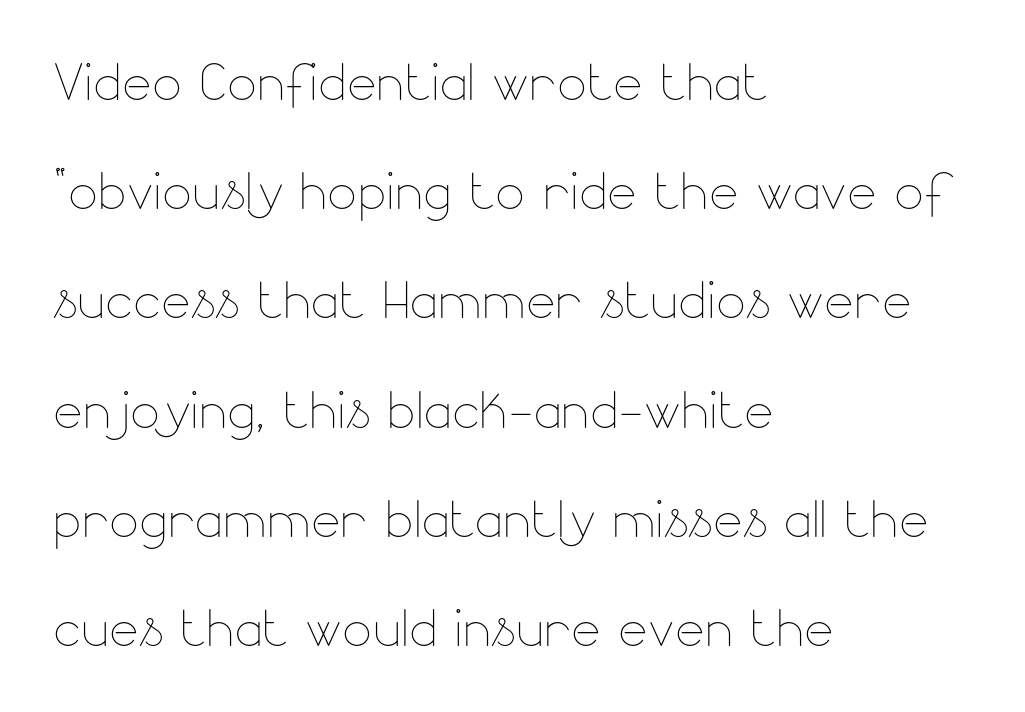
Q: Is the text bold? A: No.
Q: Is the text italic (slanted)? A: No, it is upright.
Q: Is the text underlined? A: No.
Q: How is the paragraph aligned? A: Left-aligned.
Q: Is the spacing between letters normal or unusually wide? A: Normal.
Q: Is the spacing between lines tight, normal or loose? A: Normal.
Q: Width (condensed, normal, or wide)? A: Normal.
Q: Stroke contrast? A: Low.
Q: x-height? A: Small.
Q: Monospaced? A: No.
